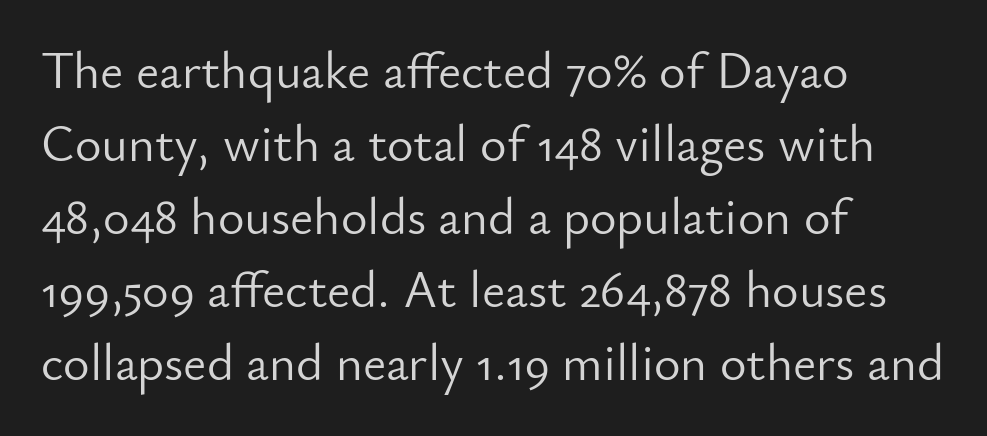
These lines were composed using upright roman letters. This sample uses a sans-serif face. Line beginnings align vertically; line endings do not. Quick note: interline space is typical.
